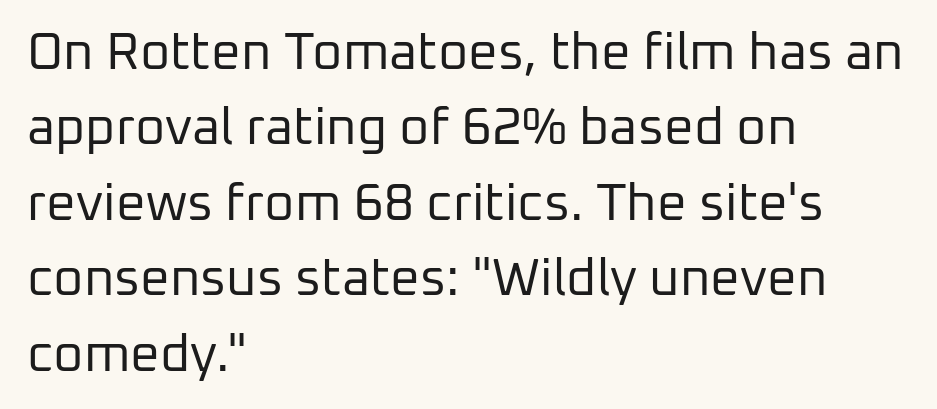
Q: Is the text bold? A: No.
Q: Is the text italic (slanted)? A: No, it is upright.
Q: Is the typeface a serif or a sans-serif typeface? A: Sans-serif.
Q: Is the text underlined? A: No.
Q: How is the paragraph aligned? A: Left-aligned.
Q: Is the spacing between letters normal or unusually wide? A: Normal.
Q: Is the spacing between lines tight, normal or loose? A: Normal.
Q: Width (condensed, normal, or wide)? A: Normal.
Q: Stroke contrast? A: Low.
Q: x-height? A: Medium.
Q: Monospaced? A: No.
